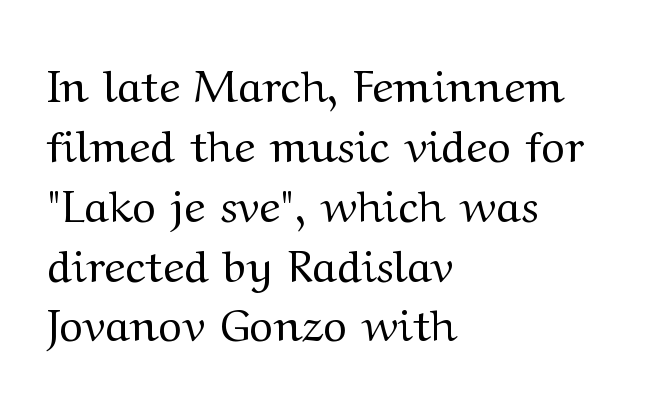
The letters look calm and open, with moderate or lighter stems. Spacing verdict: proportional, widths tailored to each character. The letterforms sit shoulder to shoulder at normal distance. Ascenders rise straight up at ninety degrees.
